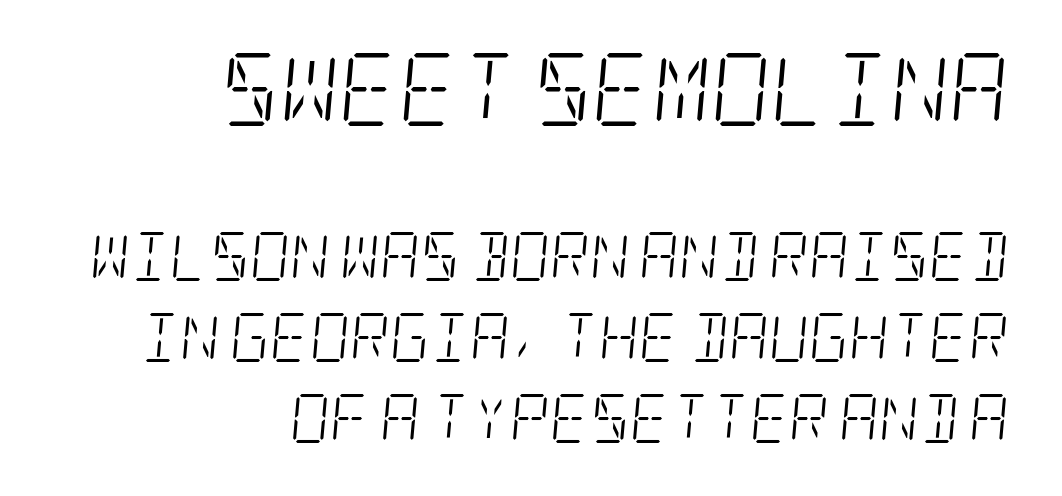
Examine the stroke ends and you'll spot serifs. The composition opens big and finishes small. The typesetter chose a ragged-left arrangement here. Would a proofreader flag this as italicized? Yes. This reads as an unemphasized weight, regular at the heaviest.
